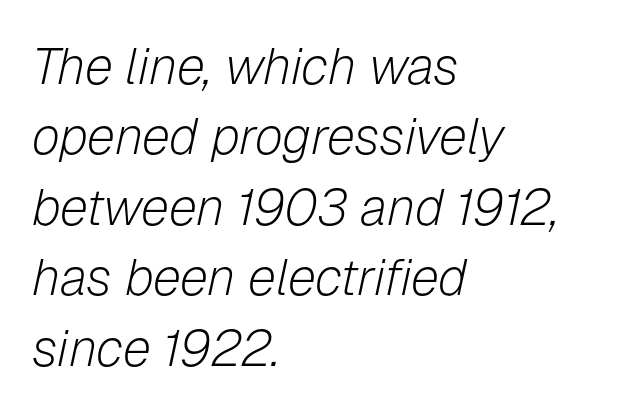
{"italic": "yes", "lean": "right", "slant_degrees": 12, "bold": "no", "weight": "light", "width": "normal", "stroke_contrast": "low", "x_height": "medium", "monospaced": "no", "underline": "no", "align": "left", "line_spacing": "normal", "line_spacing_ratio": 1.38, "letter_spacing": "normal", "letter_spacing_em": 0.0, "glyph_px": 51}
